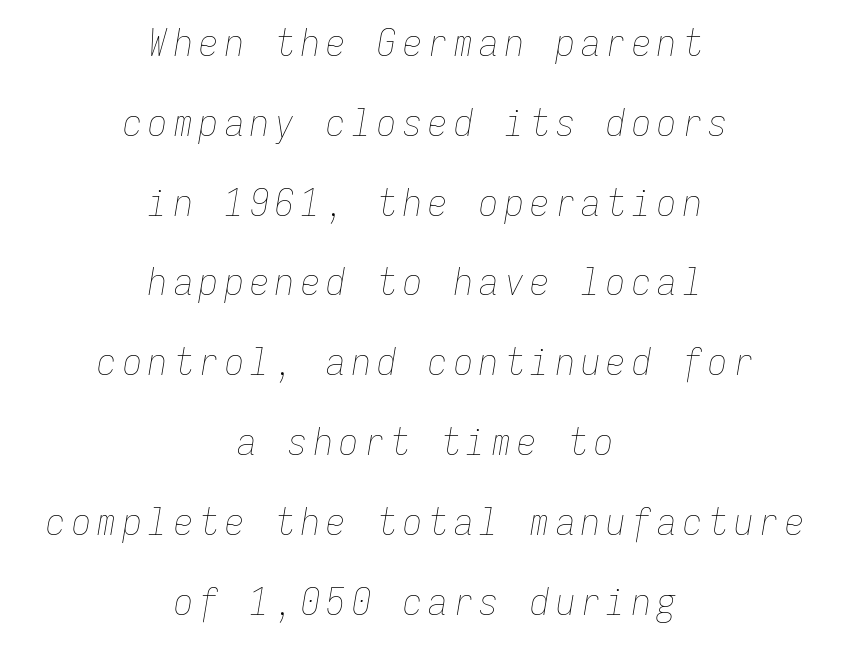
Each letter, wide or thin by design, is forced into the same width here. Compared with typical paragraphs, the rows here are farther apart. Which margin do the lines hug? Neither — every line sits in the middle. Vertical stems look standard width or narrower in stroke. Type without underlining. When letters slant like this, we call the style italic.
